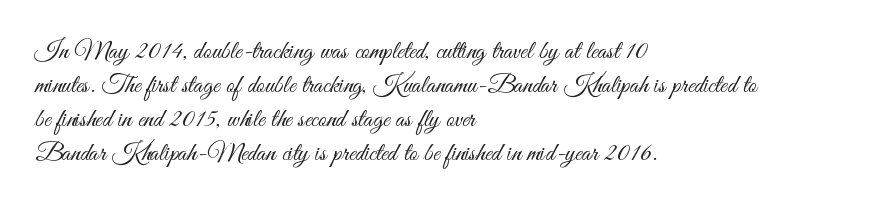
Q: Is the text bold? A: No.
Q: Is the text italic (slanted)? A: Yes.
Q: Is the text underlined? A: No.
Q: How is the paragraph aligned? A: Left-aligned.
Q: Is the spacing between letters normal or unusually wide? A: Normal.
Q: Is the spacing between lines tight, normal or loose? A: Normal.
